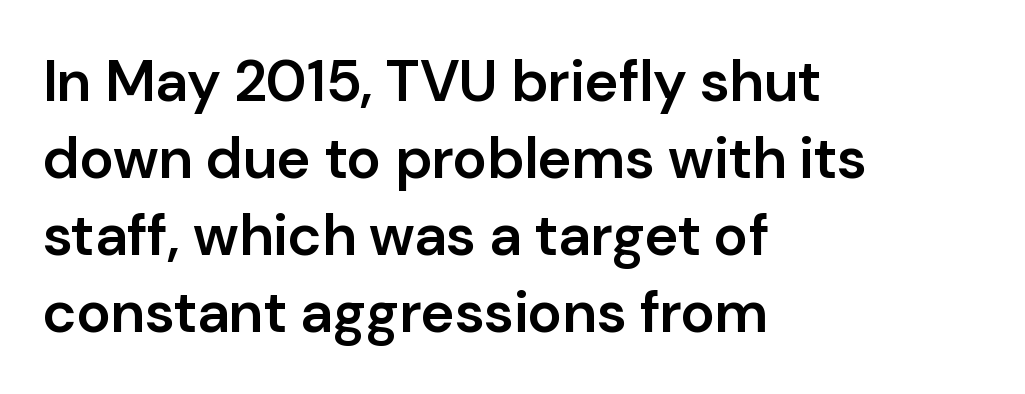
Q: Is the text bold? A: Semi-bold.
Q: Is the text italic (slanted)? A: No, it is upright.
Q: Is the typeface a serif or a sans-serif typeface? A: Sans-serif.
Q: Is the text underlined? A: No.
Q: How is the paragraph aligned? A: Left-aligned.
Q: Is the spacing between letters normal or unusually wide? A: Normal.
Q: Is the spacing between lines tight, normal or loose? A: Normal.
Q: Width (condensed, normal, or wide)? A: Normal.
Q: Stroke contrast? A: Low.
Q: x-height? A: Medium.
Q: Monospaced? A: No.
